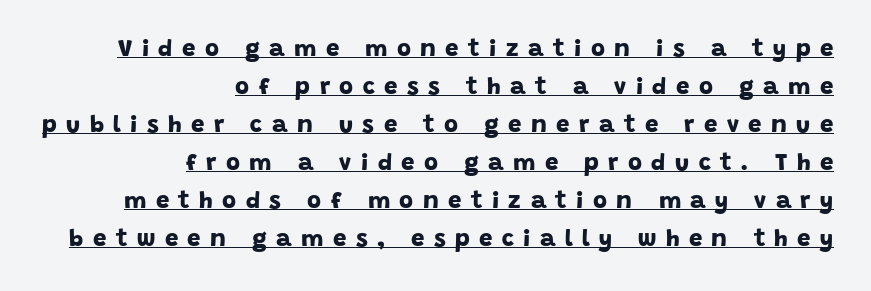
The image shows 24 px bold type; set right-aligned, normal line spacing (1.58x), unusually wide letter spacing (+0.39 em), underlined.
